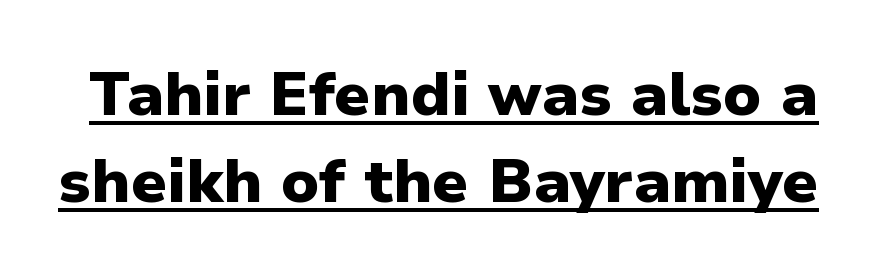
Q: Is the text bold? A: Yes.
Q: Is the text italic (slanted)? A: No, it is upright.
Q: Is the typeface a serif or a sans-serif typeface? A: Sans-serif.
Q: Is the text underlined? A: Yes.
Q: Is the spacing between letters normal or unusually wide? A: Normal.
Q: Is the spacing between lines tight, normal or loose? A: Normal.
Q: Width (condensed, normal, or wide)? A: Normal.
Q: Stroke contrast? A: Low.
Q: x-height? A: Medium.
Q: Monospaced? A: No.
